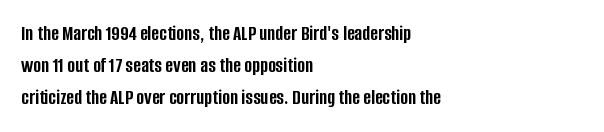
The image shows 21 px bold type, upright; set left-aligned, normal line spacing (1.52x), normal letter spacing, not underlined.
